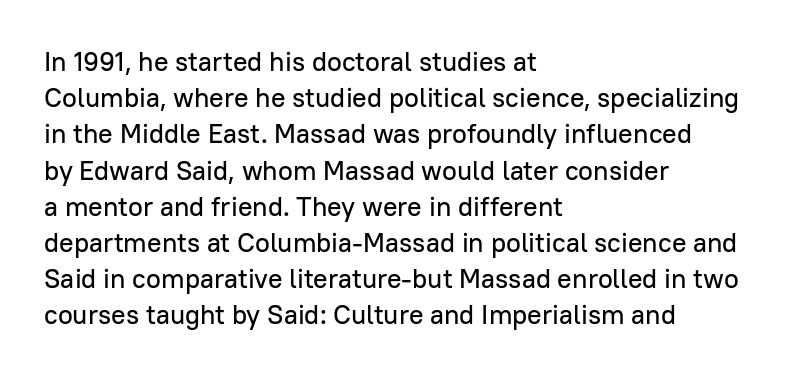
Q: Is the text italic (slanted)? A: No, it is upright.
Q: Is the text underlined? A: No.
Q: How is the paragraph aligned? A: Left-aligned.
Q: Is the spacing between letters normal or unusually wide? A: Normal.
Q: Is the spacing between lines tight, normal or loose? A: Normal.
